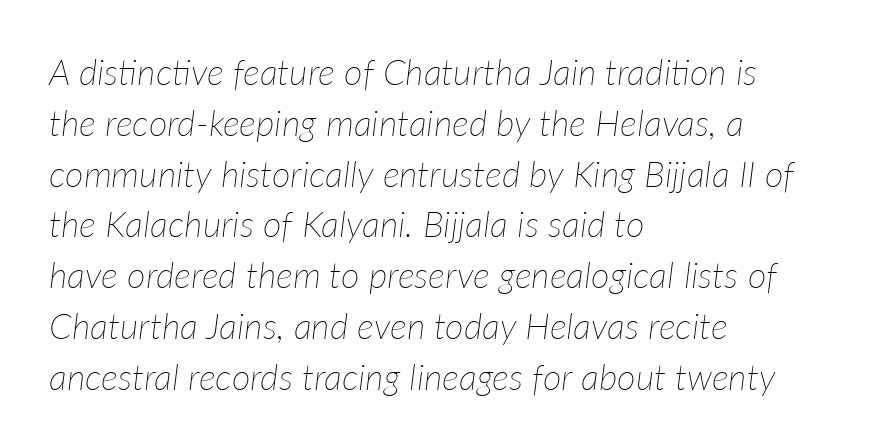
{"italic": "yes", "lean": "right", "slant_degrees": 7, "bold": "no", "weight": "thin", "width": "normal", "stroke_contrast": "low", "x_height": "medium", "monospaced": "no", "underline": "no", "align": "left", "line_spacing": "normal", "line_spacing_ratio": 1.41, "letter_spacing": "normal", "letter_spacing_em": 0.0, "glyph_px": 36}
